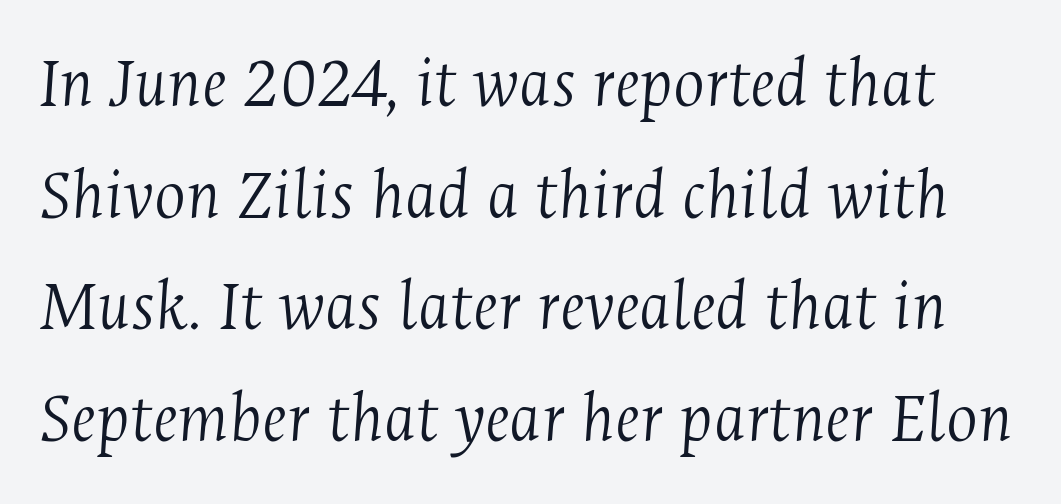
Does the type have serifs? Yes, each stem ends in a small foot. Stems and bowls with no extra thickness — not bold. The passage shown has conventional tracking throughout. The passage shown is typed in a proportional face where columns would drift. This block has exactly the height ordinary leading produces.
